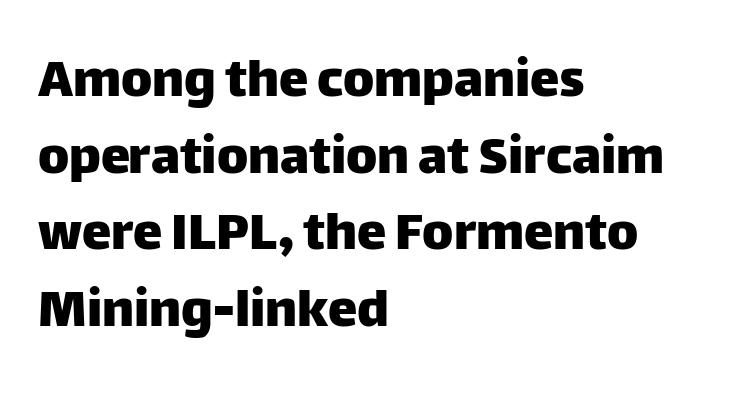
The image shows 59 px sans-serif type, upright; set left-aligned, normal line spacing (1.3x), normal letter spacing, not underlined; low stroke contrast and a large x-height.
